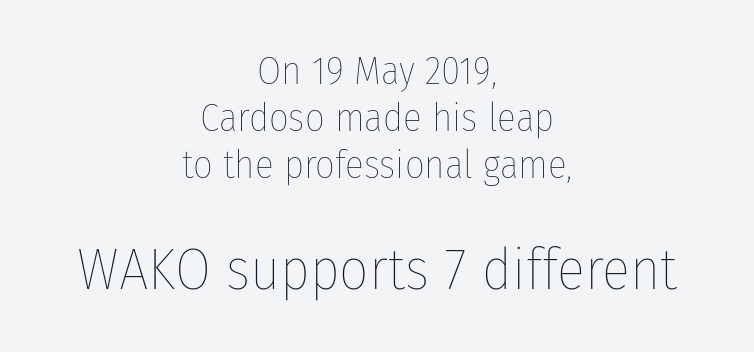
The image shows 58 px thin, condensed type, upright; set centered, line spacing 1.2x, normal letter spacing, not underlined; the second (bottom) block is 1.49x larger; low stroke contrast and a medium x-height.
